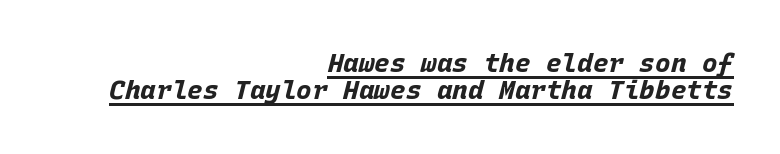
{"italic": "yes", "lean": "right", "slant_degrees": 15, "bold": "yes", "underline": "yes", "align": "right", "line_spacing": "tight", "line_spacing_ratio": 1.04, "letter_spacing": "normal", "letter_spacing_em": 0.0, "glyph_px": 26}
